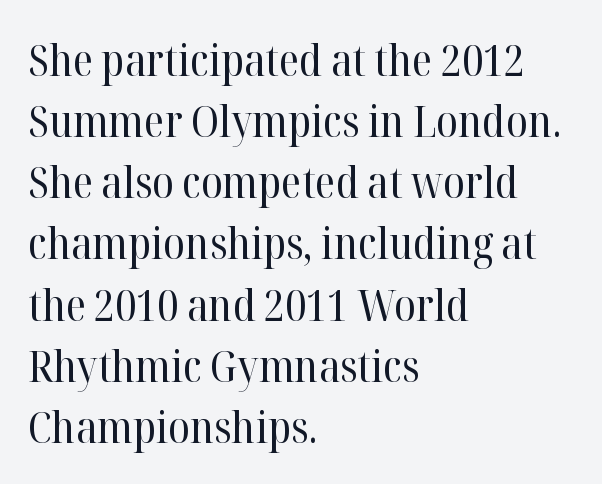
{"serif": "yes", "italic": "no", "bold": "no", "weight": "regular", "width": "normal", "stroke_contrast": "high", "x_height": "medium", "monospaced": "no", "underline": "no", "align": "left", "line_spacing": "normal", "line_spacing_ratio": 1.39, "letter_spacing": "normal", "letter_spacing_em": 0.0, "glyph_px": 44}
